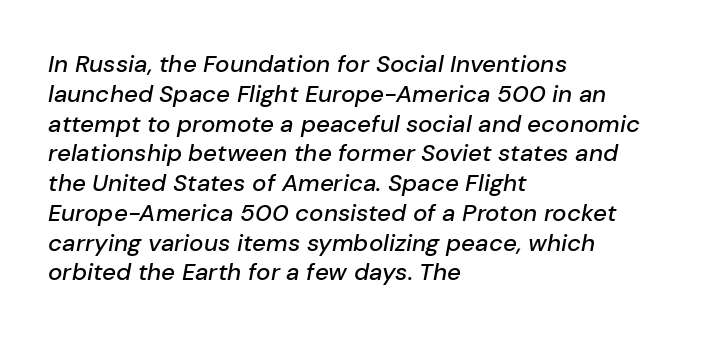
{"italic": "yes", "lean": "right", "slant_degrees": 10, "underline": "no", "align": "left", "line_spacing_ratio": 1.24, "letter_spacing": "normal", "letter_spacing_em": 0.0, "glyph_px": 24}
